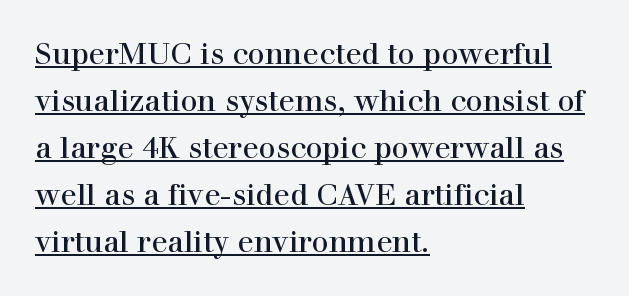
The image shows 30 px serif type, upright; set left-aligned, normal line spacing (1.57x), normal letter spacing, underlined; a medium x-height.
